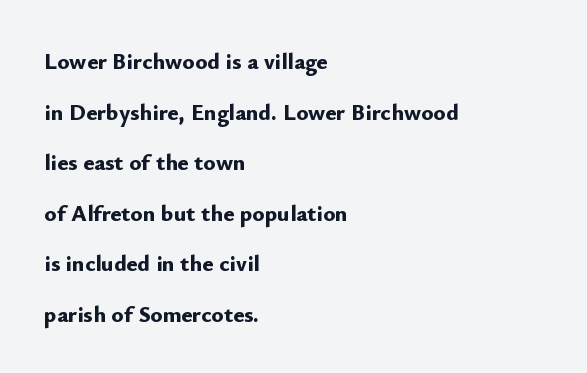
The image shows 23 px bold type, upright; set left-aligned, loose line spacing (2.2x), normal letter spacing, not underlined.
